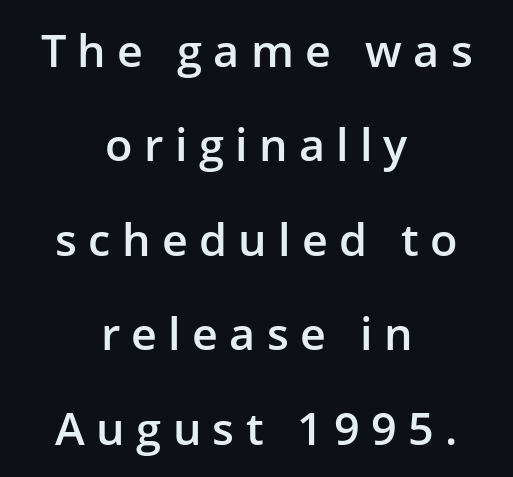
Q: Is the text bold? A: Semi-bold.
Q: Is the text italic (slanted)? A: No, it is upright.
Q: Is the typeface a serif or a sans-serif typeface? A: Sans-serif.
Q: Is the text underlined? A: No.
Q: How is the paragraph aligned? A: Centered.
Q: Is the spacing between letters normal or unusually wide? A: Unusually wide.
Q: Is the spacing between lines tight, normal or loose? A: Loose.
Q: Width (condensed, normal, or wide)? A: Normal.
Q: Stroke contrast? A: Low.
Q: x-height? A: Medium.
Q: Monospaced? A: No.
